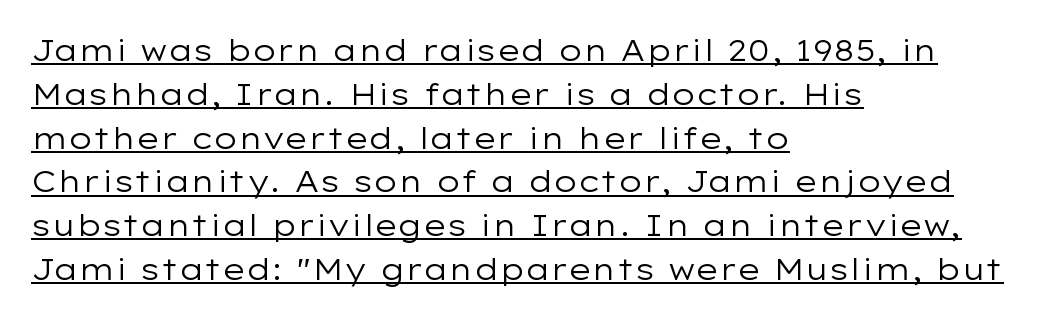
A roman cut, with each character standing at attention. Every row of glyphs begins at an identical x-position on the left. The passage shown is not bold in any degree. Looks like someone drew a line under every word here. Tracking here is standard; glyphs follow each other at the usual distance. Do the characters align in a grid? No, the font is proportional.
